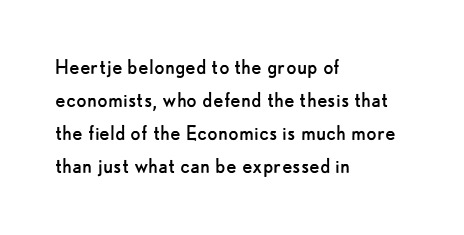
Q: Is the text bold? A: No.
Q: Is the text italic (slanted)? A: No, it is upright.
Q: Is the text underlined? A: No.
Q: How is the paragraph aligned? A: Left-aligned.
Q: Is the spacing between letters normal or unusually wide? A: Normal.
Q: Is the spacing between lines tight, normal or loose? A: Normal.
